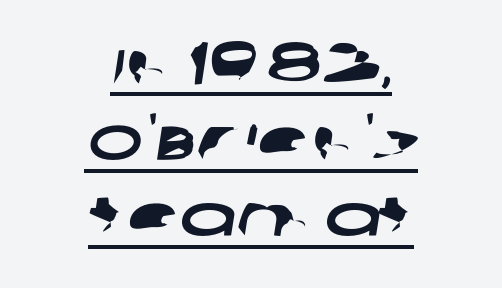
Q: Is the typeface a serif or a sans-serif typeface? A: Sans-serif.
Q: Is the text underlined? A: Yes.
Q: How is the paragraph aligned? A: Centered.
Q: Is the spacing between letters normal or unusually wide? A: Normal.
Q: Is the spacing between lines tight, normal or loose? A: Normal.
Q: Width (condensed, normal, or wide)? A: Wide.
Q: Stroke contrast? A: Low.
Q: x-height? A: Large.
Q: Monospaced? A: No.
